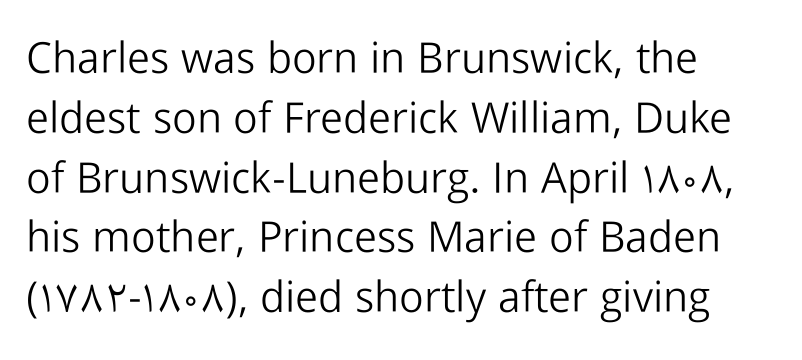
{"serif": "no", "italic": "no", "bold": "no", "weight": "light", "width": "normal", "stroke_contrast": "low", "x_height": "medium", "monospaced": "no", "underline": "no", "align": "left", "line_spacing": "normal", "line_spacing_ratio": 1.39, "letter_spacing": "normal", "letter_spacing_em": 0.0, "glyph_px": 43}
